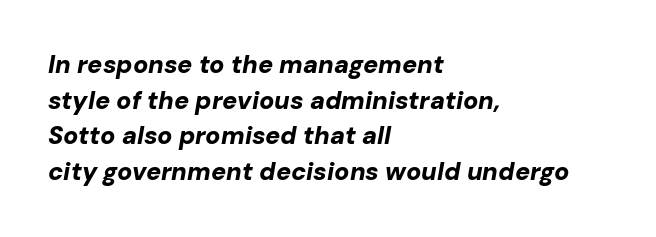
The image shows 25 px bold type, italic (leaning right); set left-aligned, normal line spacing (1.43x), normal letter spacing, not underlined.
